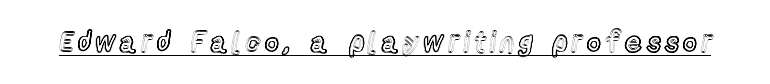
Proportional: the letters do not fall into vertical columns. Underlined type.
